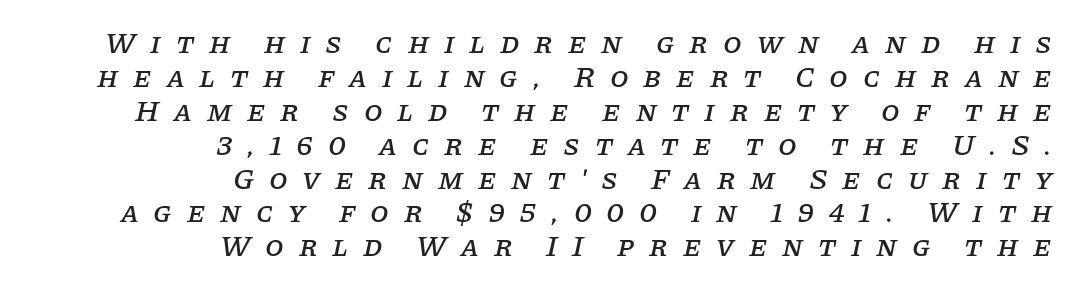
Q: Is the text italic (slanted)? A: Yes, it leans right by about 11 degrees.
Q: Is the typeface a serif or a sans-serif typeface? A: Serif.
Q: Is the text underlined? A: No.
Q: How is the paragraph aligned? A: Right-aligned.
Q: Is the spacing between letters normal or unusually wide? A: Unusually wide.
Q: Is the spacing between lines tight, normal or loose? A: Tight.
Q: Width (condensed, normal, or wide)? A: Normal.
Q: Stroke contrast? A: Low.
Q: x-height? A: Large.
Q: Monospaced? A: No.
